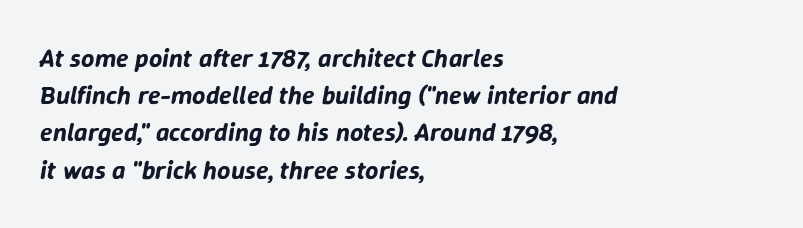
Q: Is the text italic (slanted)? A: Yes, it leans right by about 9 degrees.
Q: Is the text underlined? A: No.
Q: How is the paragraph aligned? A: Left-aligned.
Q: Is the spacing between letters normal or unusually wide? A: Normal.
Q: Is the spacing between lines tight, normal or loose? A: Normal.
